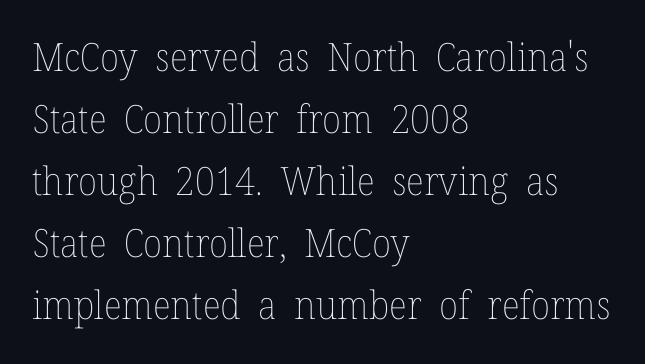
Q: Is the text bold? A: No.
Q: Is the text italic (slanted)? A: No, it is upright.
Q: Is the text underlined? A: No.
Q: How is the paragraph aligned? A: Left-aligned.
Q: Is the spacing between letters normal or unusually wide? A: Normal.
Q: Is the spacing between lines tight, normal or loose? A: Normal.
Q: Width (condensed, normal, or wide)? A: Normal.
Q: Stroke contrast? A: Low.
Q: x-height? A: Medium.
Q: Monospaced? A: No.
